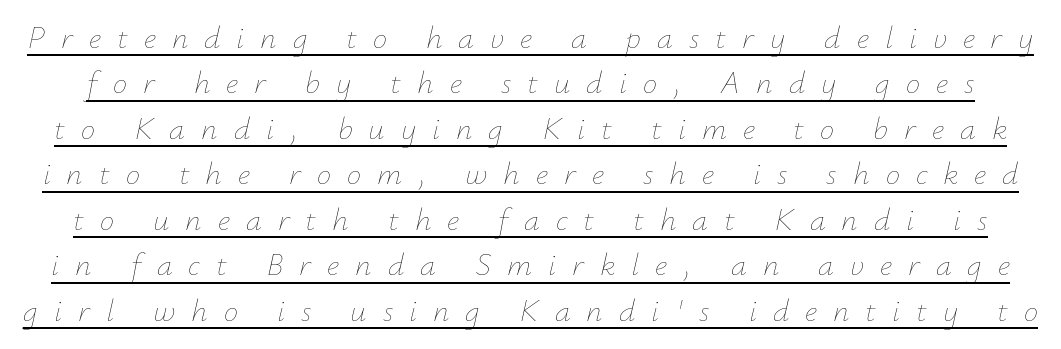
Think of a printed novel: that variable character pitch is what you see here. Rendered with sloped, italic letterforms. No extra ink here — the face is not bold. The tracking reads as deliberately expanded to a designer's eye. This rendering features underlined lettering. What's the leading like? Ordinary, nothing unusual.
